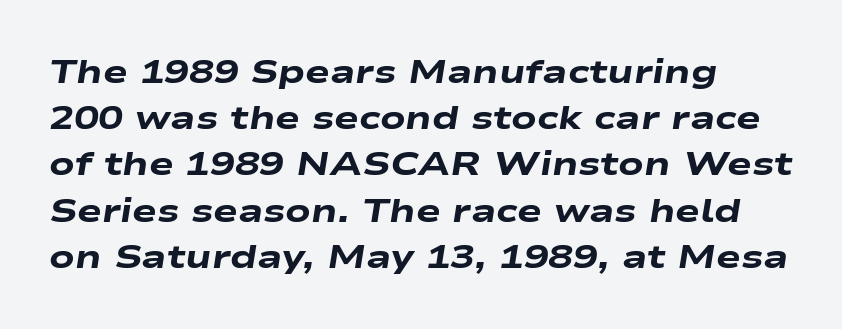
Look at the stroke-to-counter ratio: heavy, a bold. Compared with typical paragraphs, the rows here are spaced about the same. Note the varied advance widths — an 'i' is clearly narrower than an 'm'. Each word holds together tightly as a unit, with standard inter-letter gaps.
